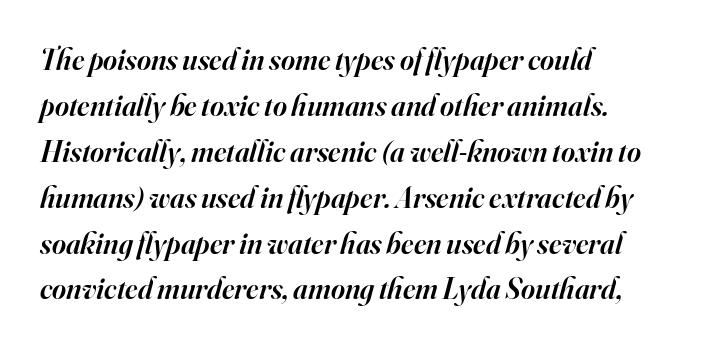
{"serif": "yes", "italic": "yes", "lean": "right", "slant_degrees": 16, "bold": "semi", "weight": "semibold", "width": "normal", "stroke_contrast": "high", "x_height": "small", "monospaced": "no", "underline": "no", "align": "left", "line_spacing": "normal", "line_spacing_ratio": 1.53, "letter_spacing": "normal", "letter_spacing_em": 0.0, "glyph_px": 30}
